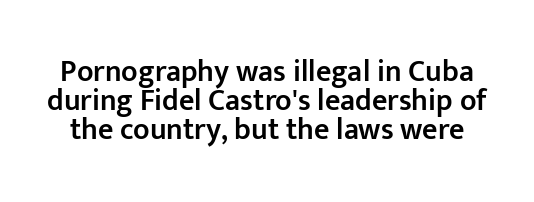
The image shows 30 px semibold sans-serif type, upright; set tight line spacing (0.96x), normal letter spacing, not underlined; low stroke contrast and a medium x-height.
